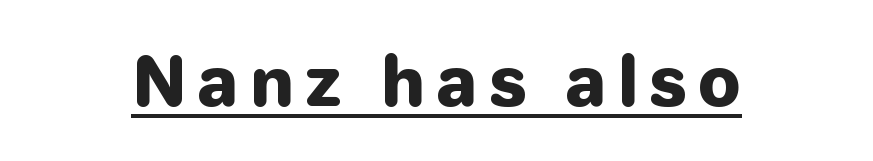
Q: Is the text bold? A: Yes.
Q: Is the text italic (slanted)? A: No, it is upright.
Q: Is the typeface a serif or a sans-serif typeface? A: Sans-serif.
Q: Is the text underlined? A: Yes.
Q: Width (condensed, normal, or wide)? A: Normal.
Q: Stroke contrast? A: Low.
Q: x-height? A: Medium.
Q: Monospaced? A: No.
